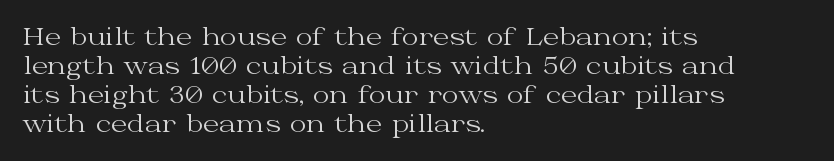
{"italic": "no", "bold": "no", "underline": "no", "align": "left", "line_spacing": "normal", "line_spacing_ratio": 1.26, "letter_spacing": "normal", "letter_spacing_em": 0.0, "glyph_px": 23}
